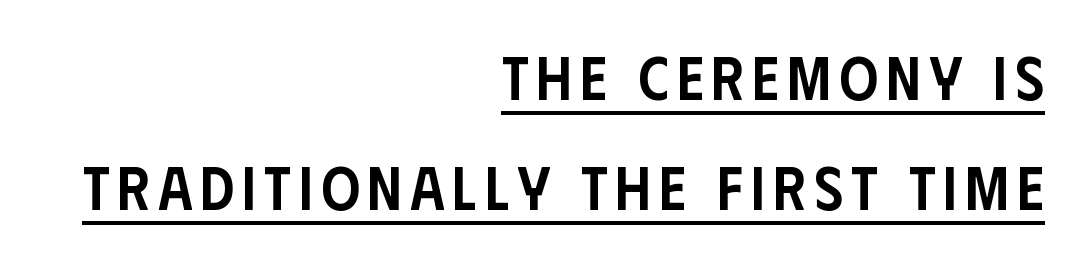
{"serif": "no", "italic": "no", "bold": "semi", "weight": "semibold", "width": "condensed", "stroke_contrast": "low", "x_height": "large", "monospaced": "no", "underline": "yes", "align": "right", "line_spacing_ratio": 1.8, "glyph_px": 61}
